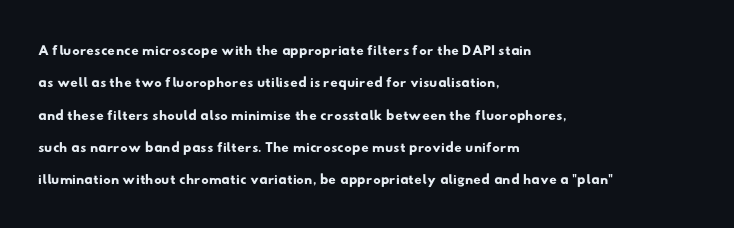
{"underline": "no", "align": "left", "line_spacing": "normal", "line_spacing_ratio": 1.54, "letter_spacing": "normal", "letter_spacing_em": 0.0, "glyph_px": 21}
